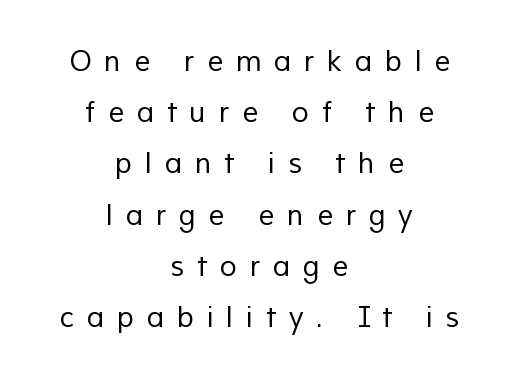
The image shows 28 px regular-weight sans-serif type; set centered, line spacing 1.83x, unusually wide letter spacing (+0.46 em), not underlined; low stroke contrast and a medium x-height.
